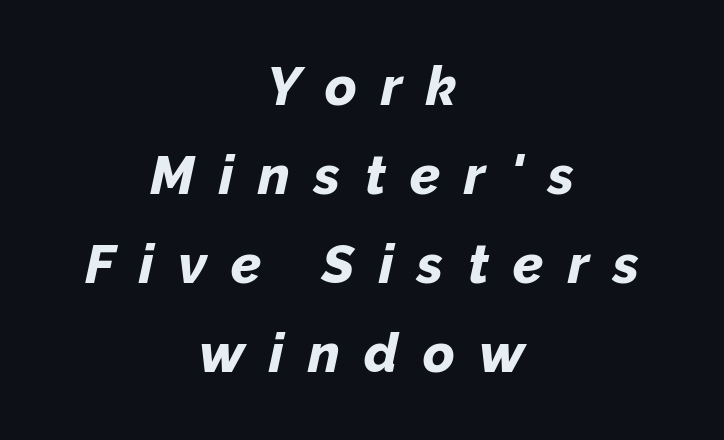
Q: Is the text bold? A: Yes.
Q: Is the text italic (slanted)? A: Yes, it leans right by about 12 degrees.
Q: Is the text underlined? A: No.
Q: How is the paragraph aligned? A: Centered.
Q: Is the spacing between letters normal or unusually wide? A: Unusually wide.
Q: Is the spacing between lines tight, normal or loose? A: Normal.
Q: Width (condensed, normal, or wide)? A: Normal.
Q: Stroke contrast? A: Low.
Q: x-height? A: Medium.
Q: Monospaced? A: No.
